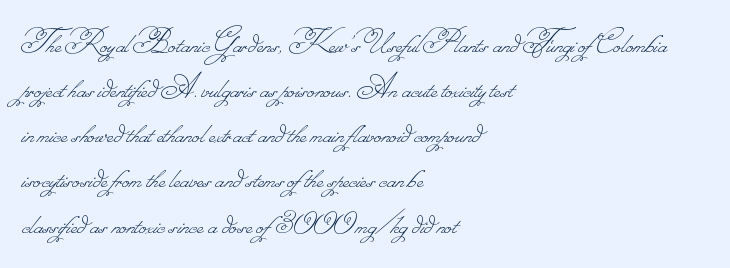
Reading down the column, the eye jumps a familiar distance to each next line. Heft: none added — not bold. Each letter keeps its own natural width here, so spacing adapts to shape. The rag falls on the right side of this text block. The gap between lines stays unmarked. Words appear dense and cohesive because spacing is normal.
